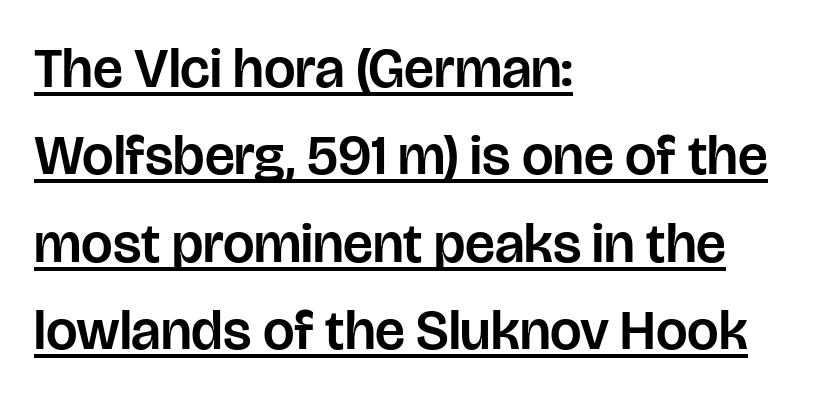
The image shows 56 px sans-serif type, upright; set left-aligned, normal line spacing (1.56x), normal letter spacing, underlined; low stroke contrast and a large x-height.
